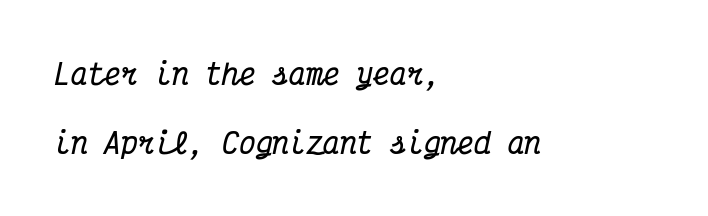
{"serif": "yes", "italic": "yes", "lean": "right", "slant_degrees": 12, "bold": "yes", "weight": "bold", "width": "condensed", "stroke_contrast": "medium", "x_height": "medium", "monospaced": "yes", "underline": "no", "align": "left", "line_spacing": "loose", "line_spacing_ratio": 2.48, "letter_spacing": "normal", "letter_spacing_em": 0.0, "glyph_px": 28}
